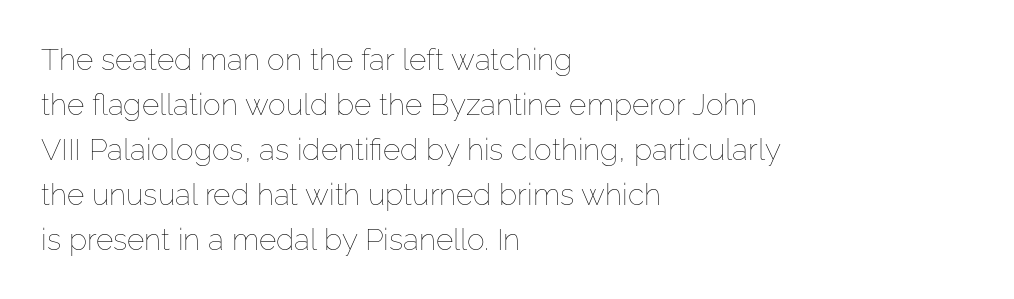
It's the straight-up-and-down kind of type. Each new line begins a customary step beneath the previous one. These lines are rendered in a variable-pitch font. The font sits on the lighter half of the weight spectrum, regular included. Only glyphs here, with clear space below each row. Short note: letters normally spaced.
